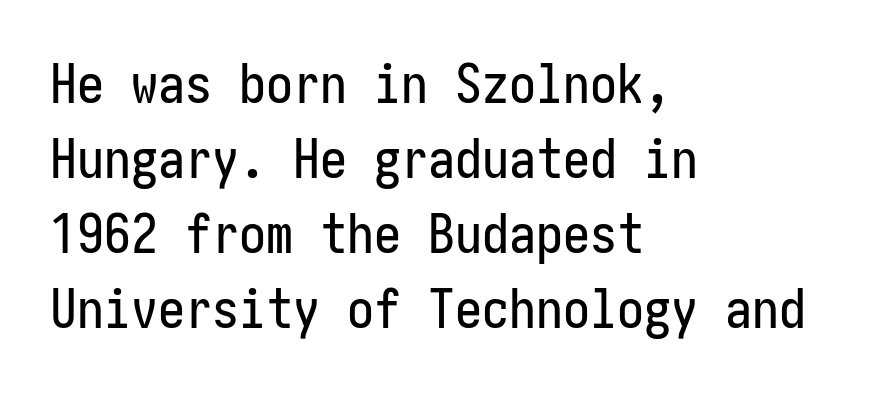
Just letters on the line, the space beneath them empty. Compared with typical body copy, the letter spacing here is the same. Regarding serifs, this sample does without them. Rendered with straight, roman letterforms. The passage shown stacks its lines at a standard gap. Which margin do the lines hug? The left one — the right edge is uneven.
